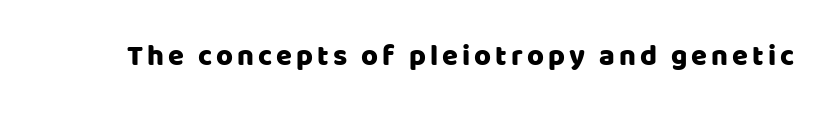
{"serif": "no", "italic": "no", "width": "normal", "stroke_contrast": "low", "x_height": "large", "monospaced": "no", "underline": "no", "glyph_px": 29}
